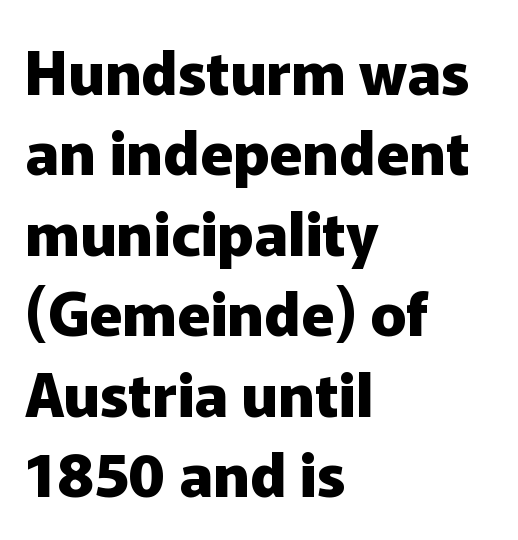
Default kerning and tracking; the words read as compact shapes. The face used here is proportionally spaced, like ordinary book or web type. The characters display no serif detailing; their extremities are plain. The lines are quadded left.
